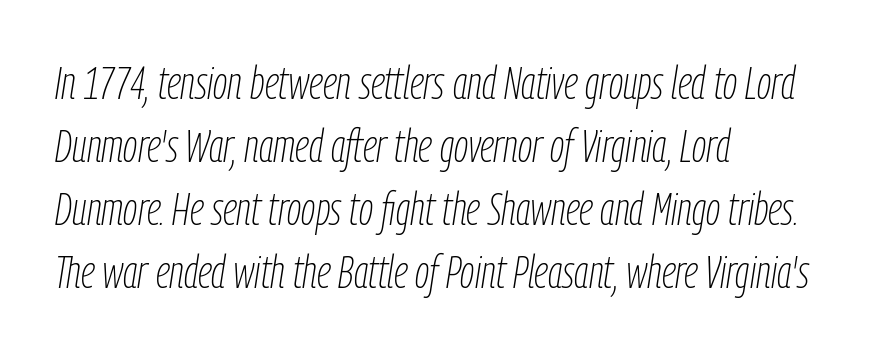
{"italic": "yes", "lean": "right", "slant_degrees": 9, "bold": "no", "weight": "thin", "width": "condensed", "stroke_contrast": "low", "x_height": "medium", "monospaced": "no", "underline": "no", "align": "left", "line_spacing": "normal", "line_spacing_ratio": 1.4, "letter_spacing": "normal", "letter_spacing_em": 0.0, "glyph_px": 45}
